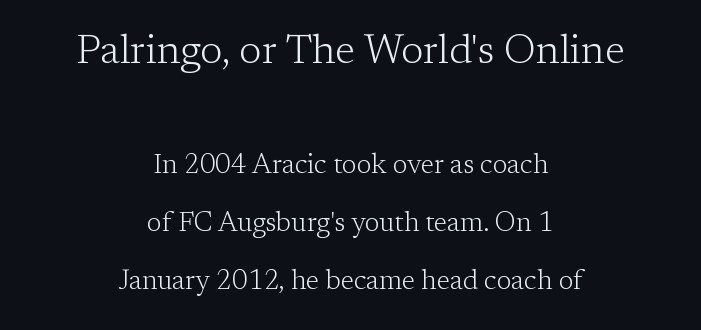
{"serif": "yes", "italic": "no", "bold": "no", "weight": "light", "width": "normal", "stroke_contrast": "low", "x_height": "medium", "monospaced": "no", "underline": "no", "align": "center", "line_spacing": "loose", "line_spacing_ratio": 2.15, "letter_spacing": "normal", "letter_spacing_em": 0.0, "larger_block": "first", "size_ratio": 1.52, "glyph_px": 41}
